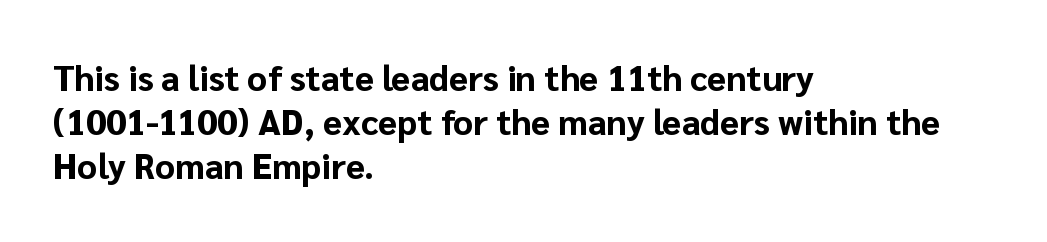
The image shows 35 px bold sans-serif type, upright; set left-aligned, normal line spacing (1.26x), normal letter spacing, not underlined; low stroke contrast and a medium x-height.
